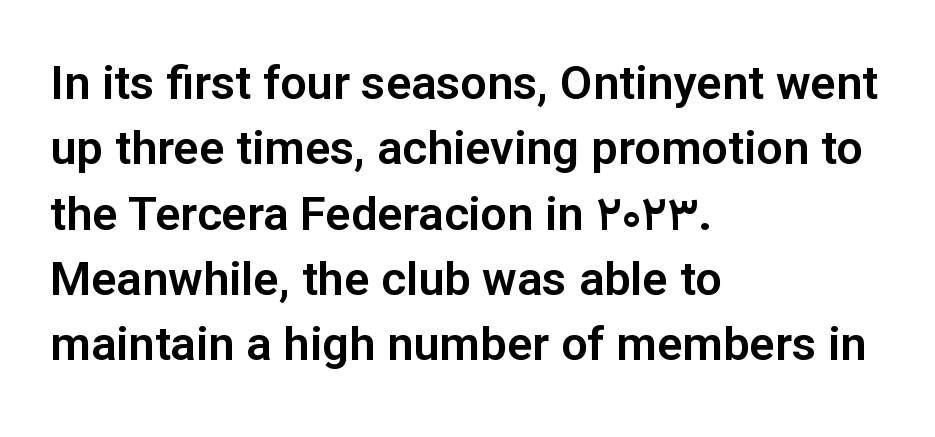
Note the varied advance widths — an 'i' is clearly narrower than an 'm'. Where is the straight margin? On the left. The type family on display is of the sans-serif kind. Anything drawn beneath the words? Only blank space.
